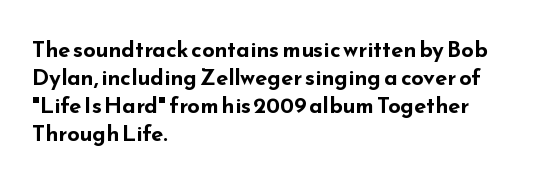
Q: Is the text bold? A: Yes.
Q: Is the text italic (slanted)? A: No, it is upright.
Q: Is the text underlined? A: No.
Q: How is the paragraph aligned? A: Left-aligned.
Q: Is the spacing between letters normal or unusually wide? A: Normal.
Q: Is the spacing between lines tight, normal or loose? A: Normal.
